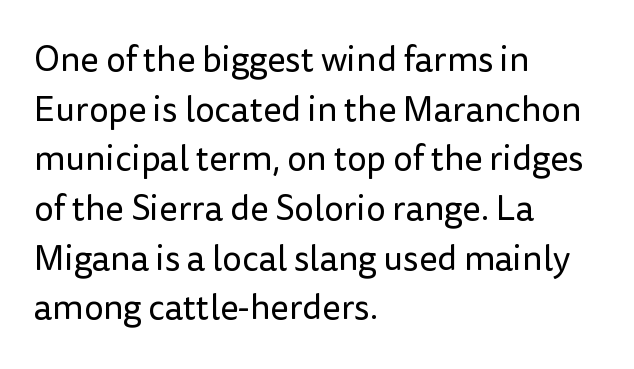
{"serif": "no", "italic": "no", "bold": "no", "weight": "regular", "width": "normal", "stroke_contrast": "low", "x_height": "medium", "monospaced": "no", "underline": "no", "align": "left", "line_spacing": "normal", "line_spacing_ratio": 1.42, "letter_spacing": "normal", "letter_spacing_em": 0.0, "glyph_px": 35}
